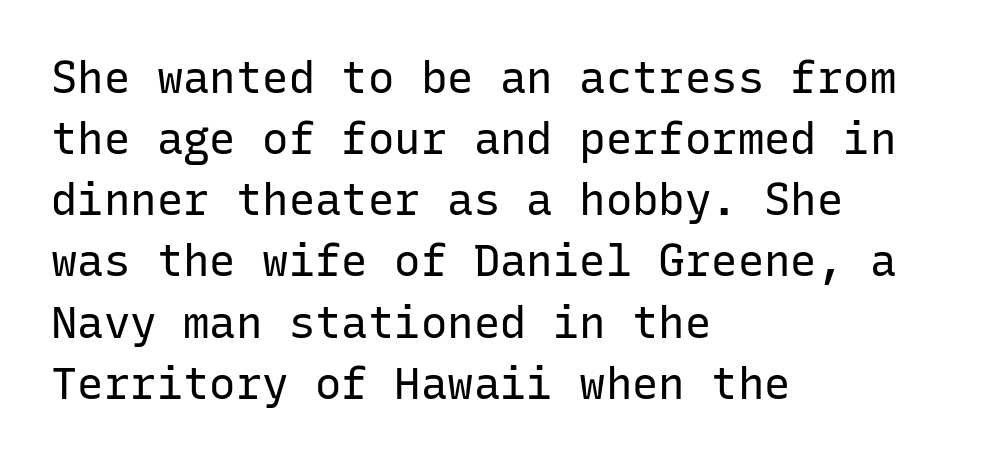
This reads as an unemphasized weight, regular at the heaviest. This sample has the even, mechanical cadence of fixed-width lettering. Note: no serifs on the glyphs. No extra tracking has been applied to these lines. The space directly below the letters is spotless.
